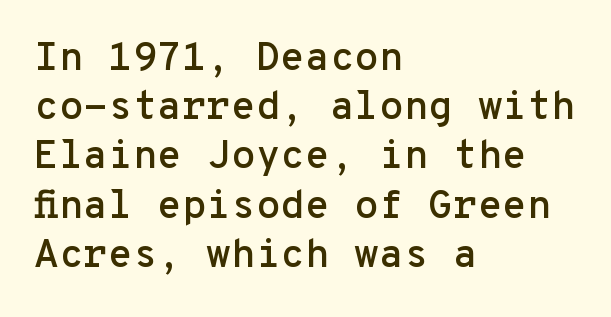
Each word holds together tightly as a unit, with standard inter-letter gaps. You can tell from the bare stems that sans-serif type was used. Is this a fixed-width face? Yes — each glyph sits in an identical cell. Unlike italic type, these characters show no tilt at all.
